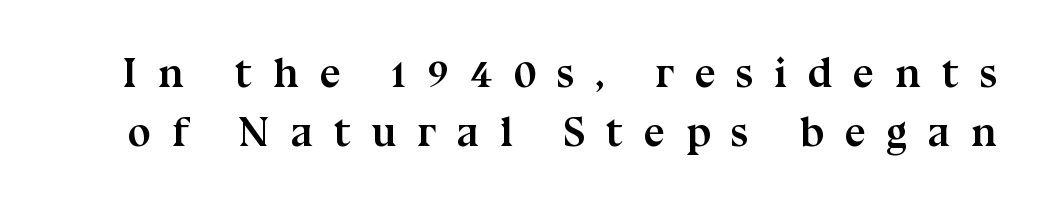
Q: Is the text bold? A: Yes.
Q: Is the text italic (slanted)? A: No, it is upright.
Q: Is the typeface a serif or a sans-serif typeface? A: Serif.
Q: Is the text underlined? A: No.
Q: Is the spacing between letters normal or unusually wide? A: Unusually wide.
Q: Is the spacing between lines tight, normal or loose? A: Normal.
Q: Width (condensed, normal, or wide)? A: Normal.
Q: Stroke contrast? A: Medium.
Q: x-height? A: Medium.
Q: Monospaced? A: No.
